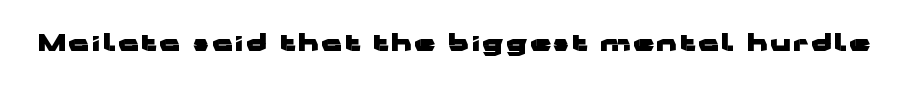
The words here are not underlined. Ascenders rise straight up at ninety degrees. What weight is shown? A full bold with thick strokes.
